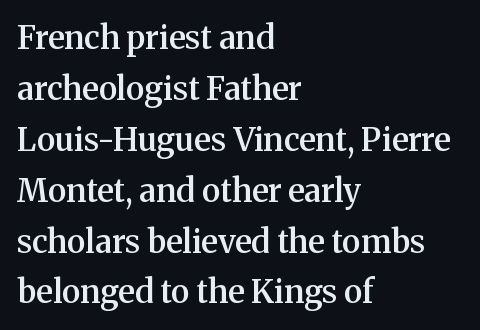
Q: Is the text bold? A: Semi-bold.
Q: Is the text italic (slanted)? A: No, it is upright.
Q: Is the typeface a serif or a sans-serif typeface? A: Serif.
Q: Is the text underlined? A: No.
Q: How is the paragraph aligned? A: Left-aligned.
Q: Is the spacing between letters normal or unusually wide? A: Normal.
Q: Is the spacing between lines tight, normal or loose? A: Normal.
Q: Width (condensed, normal, or wide)? A: Normal.
Q: Stroke contrast? A: Medium.
Q: x-height? A: Medium.
Q: Monospaced? A: No.
